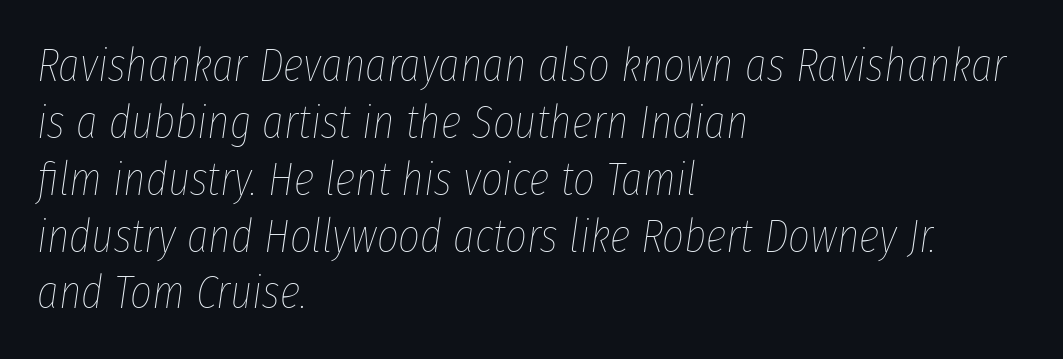
Q: Is the text bold? A: No.
Q: Is the text italic (slanted)? A: Yes, it leans right by about 8 degrees.
Q: Is the text underlined? A: No.
Q: How is the paragraph aligned? A: Left-aligned.
Q: Is the spacing between letters normal or unusually wide? A: Normal.
Q: Width (condensed, normal, or wide)? A: Condensed.
Q: Stroke contrast? A: Low.
Q: x-height? A: Medium.
Q: Monospaced? A: No.
